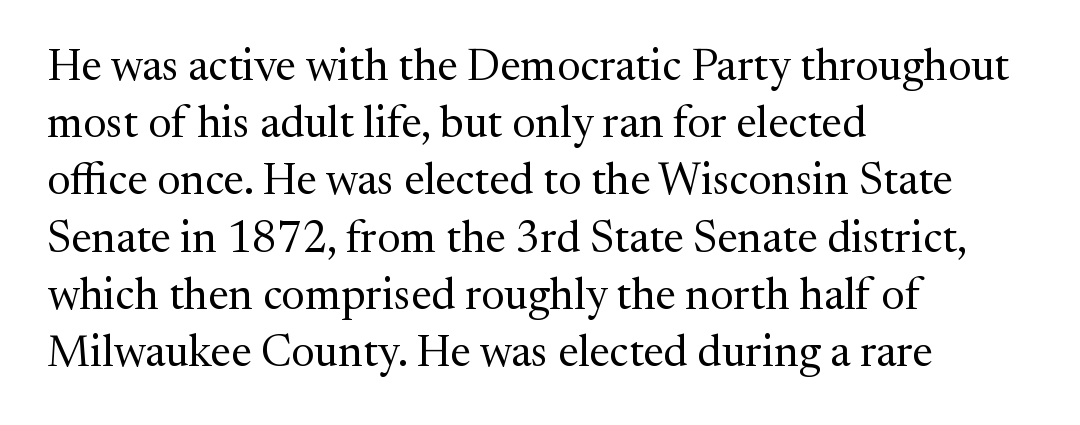
Q: Is the text bold? A: No.
Q: Is the text italic (slanted)? A: No, it is upright.
Q: Is the typeface a serif or a sans-serif typeface? A: Serif.
Q: Is the text underlined? A: No.
Q: How is the paragraph aligned? A: Left-aligned.
Q: Is the spacing between letters normal or unusually wide? A: Normal.
Q: Is the spacing between lines tight, normal or loose? A: Normal.
Q: Width (condensed, normal, or wide)? A: Normal.
Q: Stroke contrast? A: Medium.
Q: x-height? A: Medium.
Q: Monospaced? A: No.
